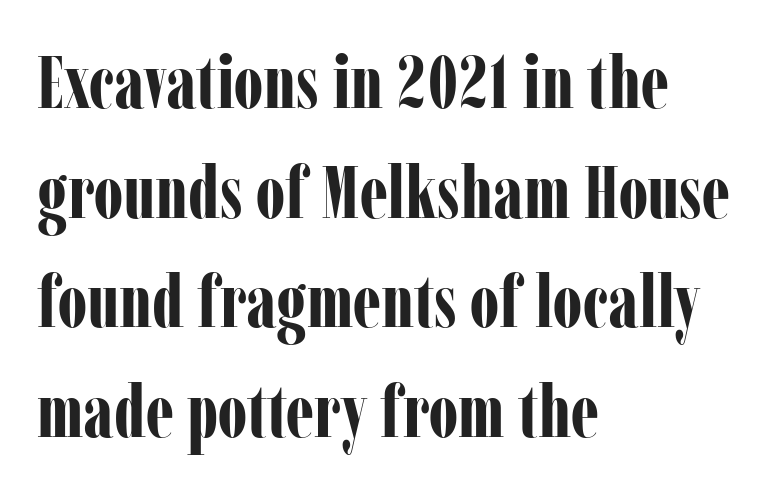
The image shows 74 px bold, condensed serif type, upright; set left-aligned, normal line spacing (1.48x), normal letter spacing, not underlined; low stroke contrast and a medium x-height.
